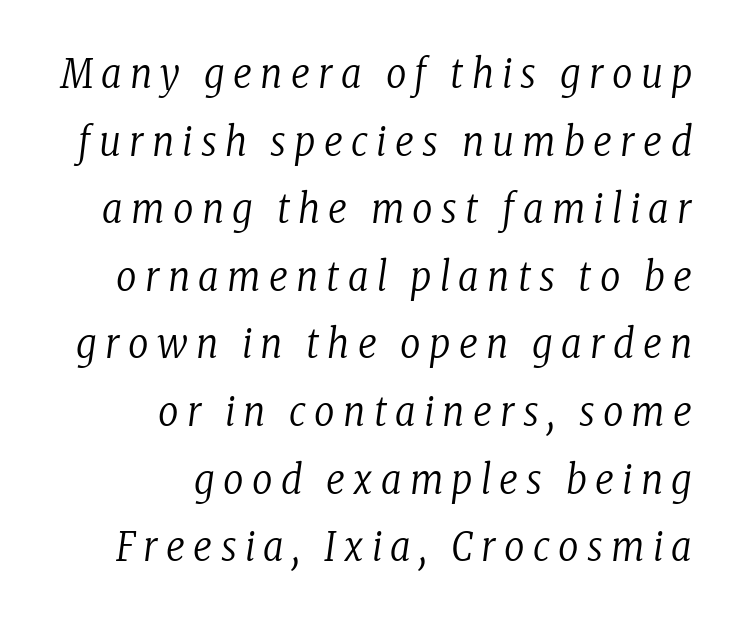
The image shows 40 px regular-weight, condensed serif type, italic (leaning right); set right-aligned, normal line spacing (1.69x), unusually wide letter spacing (+0.21 em), not underlined; low stroke contrast and a medium x-height.
